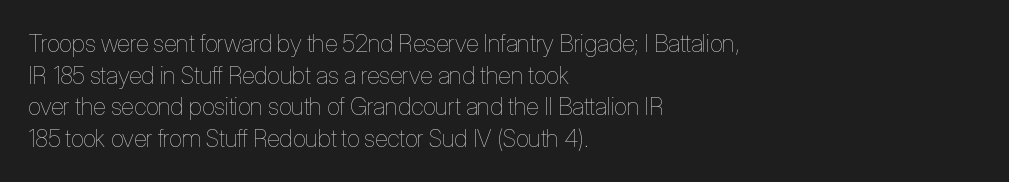
Q: Is the text bold? A: No.
Q: Is the text italic (slanted)? A: No, it is upright.
Q: Is the text underlined? A: No.
Q: How is the paragraph aligned? A: Left-aligned.
Q: Is the spacing between letters normal or unusually wide? A: Normal.
Q: Is the spacing between lines tight, normal or loose? A: Normal.
